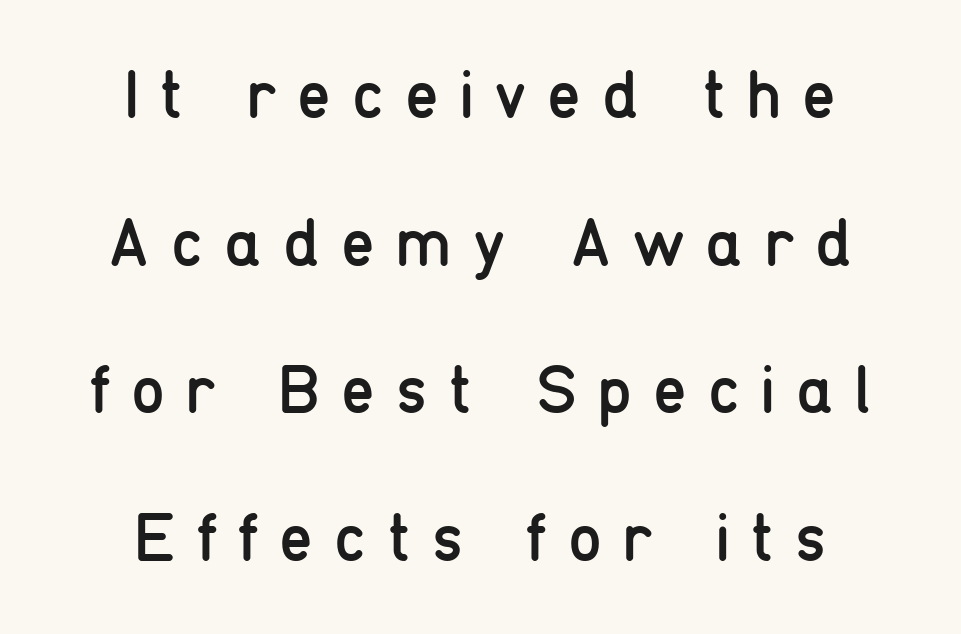
The axis of the letterforms is exactly vertical. Vertical stems look standard width or narrower in stroke. The face used here is a sans, in the tradition of grotesques and geometrics. Does extra space separate the letters? Yes, quite a lot of it.
